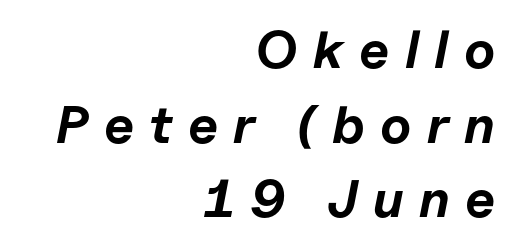
Q: Is the text bold? A: Yes.
Q: Is the text italic (slanted)? A: Yes, it leans right by about 11 degrees.
Q: Is the text underlined? A: No.
Q: How is the paragraph aligned? A: Right-aligned.
Q: Is the spacing between letters normal or unusually wide? A: Unusually wide.
Q: Is the spacing between lines tight, normal or loose? A: Normal.
Q: Width (condensed, normal, or wide)? A: Normal.
Q: Stroke contrast? A: Low.
Q: x-height? A: Medium.
Q: Monospaced? A: No.
